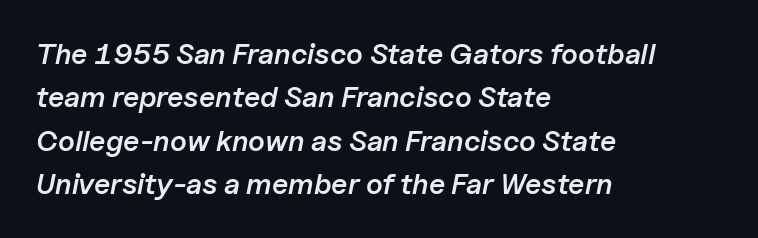
Q: Is the text bold? A: Semi-bold.
Q: Is the text italic (slanted)? A: Yes, it leans right by about 11 degrees.
Q: Is the text underlined? A: No.
Q: How is the paragraph aligned? A: Left-aligned.
Q: Is the spacing between letters normal or unusually wide? A: Normal.
Q: Is the spacing between lines tight, normal or loose? A: Normal.
Q: Width (condensed, normal, or wide)? A: Normal.
Q: Stroke contrast? A: Low.
Q: x-height? A: Medium.
Q: Monospaced? A: No.
